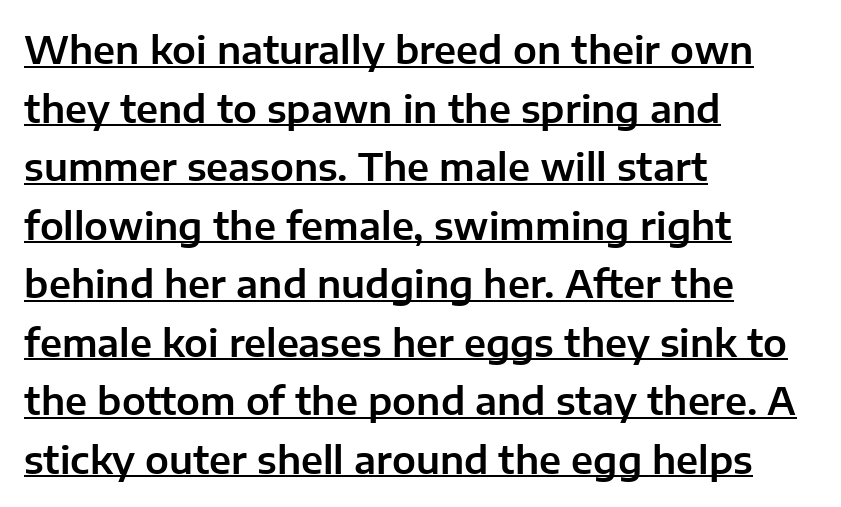
Q: Is the text italic (slanted)? A: No, it is upright.
Q: Is the typeface a serif or a sans-serif typeface? A: Sans-serif.
Q: Is the text underlined? A: Yes.
Q: How is the paragraph aligned? A: Left-aligned.
Q: Is the spacing between letters normal or unusually wide? A: Normal.
Q: Is the spacing between lines tight, normal or loose? A: Normal.
Q: Width (condensed, normal, or wide)? A: Normal.
Q: Stroke contrast? A: Low.
Q: x-height? A: Medium.
Q: Monospaced? A: No.
